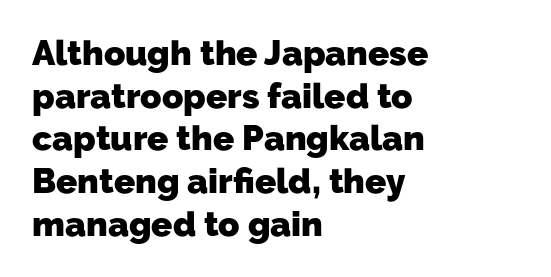
The paragraph shown leans on its left margin. The foot of each line stays bare and open. Tracking value appears to be zero — textbook default spacing. Is this a fixed-width face? No — the glyphs have proportional, varying widths. The characters display no serif detailing; their extremities are plain. Weight: bold.
